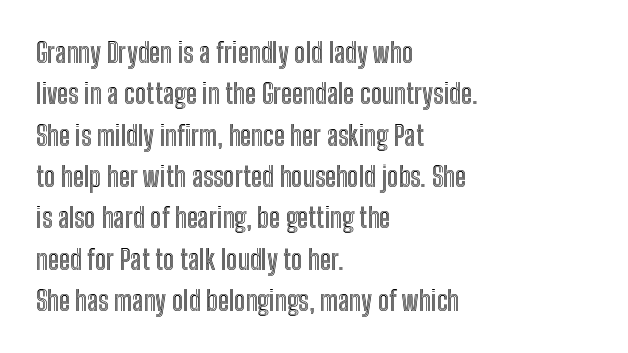
Q: Is the text italic (slanted)? A: No, it is upright.
Q: Is the text underlined? A: No.
Q: How is the paragraph aligned? A: Left-aligned.
Q: Is the spacing between letters normal or unusually wide? A: Normal.
Q: Is the spacing between lines tight, normal or loose? A: Normal.
